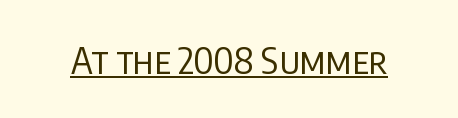
The weight would be labelled regular, book, light, or lighter still. The letters stand straight up with perfectly vertical stems. Letter spacing: default. Students, observe the line beneath the letters — that is underlining.
